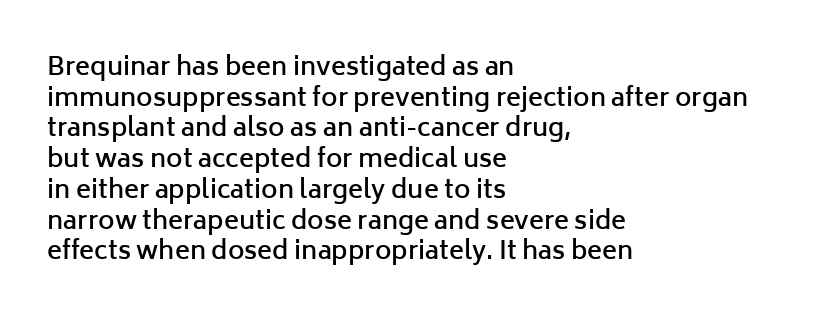
The text block is weighted toward the left margin, trailing off unevenly rightward. What weight is shown? A semibold, between regular and bold. Look at the tracking — it's just the regular setting, nothing added. Quick note: not italic, upright. A bare baseline throughout the passage.
